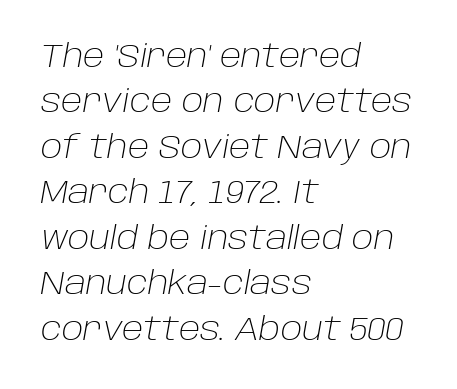
Each line starts at the same left margin while the right side varies. How are the letters spaced? Ordinarily, with no added tracking. An italicized treatment has been applied to the whole sample. One glance says typical: line gaps are just what's usual.
